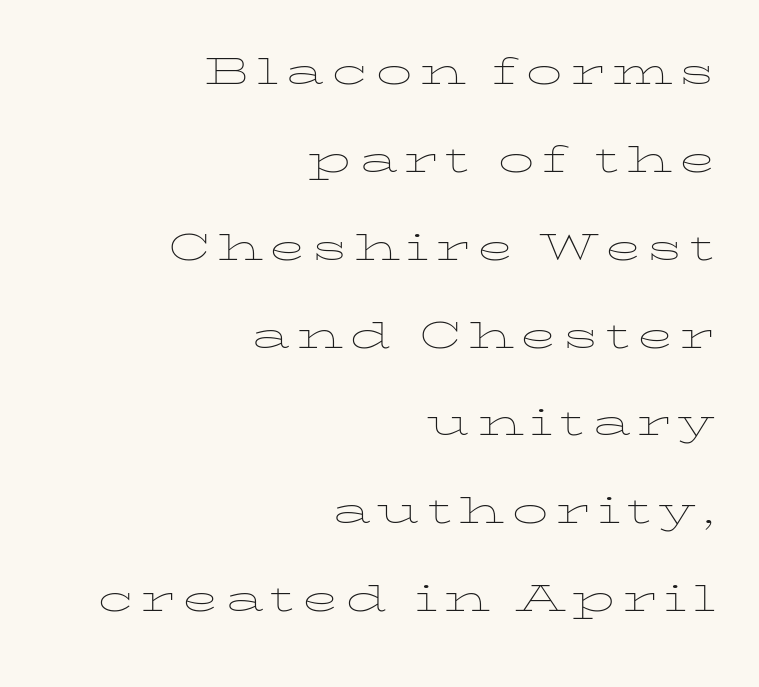
{"italic": "no", "bold": "no", "weight": "thin", "width": "wide", "stroke_contrast": "low", "x_height": "medium", "monospaced": "no", "underline": "no", "align": "right", "line_spacing_ratio": 1.83, "glyph_px": 48}
